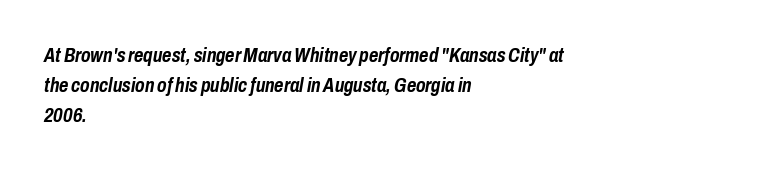
Italic? Definitely — the glyphs are oblique. A classic flush-left, rag-right setting is used for this passage. The horizontal fit of the characters is conventional and even. The words here are not underlined. The passage shown stacks its lines at a standard gap. Plenty of ink on the page — the face is bold.
